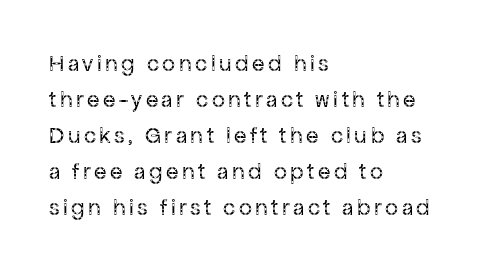
Q: Is the text bold? A: No.
Q: Is the text italic (slanted)? A: No, it is upright.
Q: Is the text underlined? A: No.
Q: How is the paragraph aligned? A: Left-aligned.
Q: Is the spacing between lines tight, normal or loose? A: Normal.
